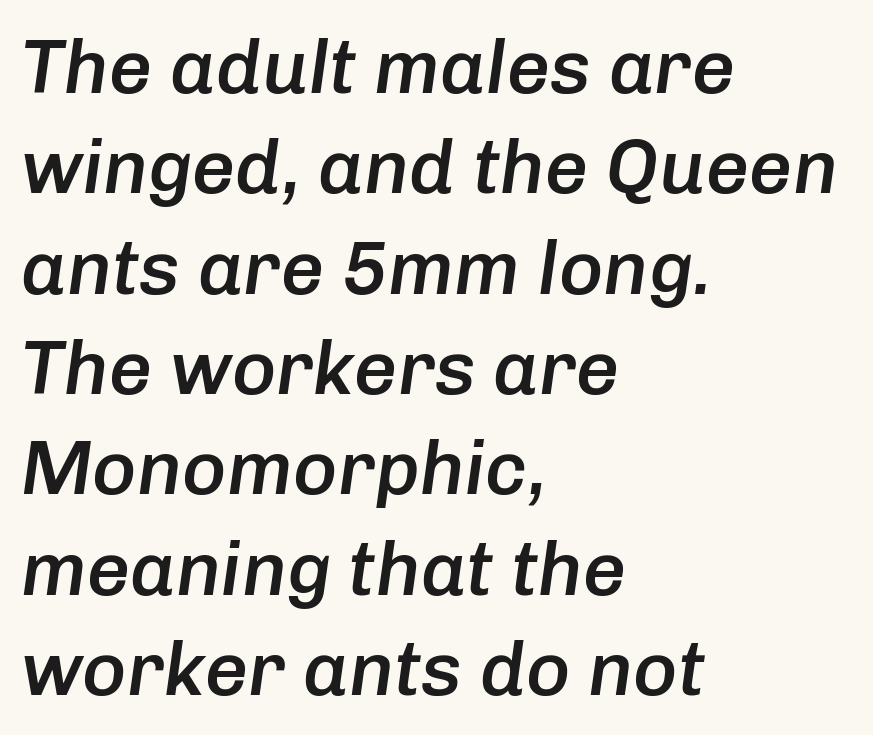
Students, observe: this is what conventionally led text looks like. The typography opts for an oblique posture over an upright one. These lines are rendered in a variable-pitch font. The lines in this sample share a left origin and differ only in where they stop.
